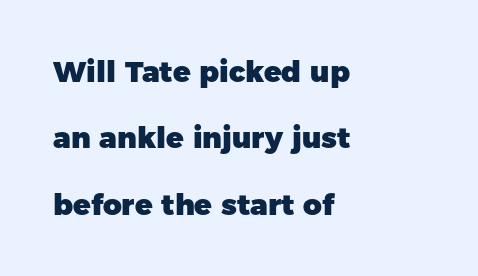
{"serif": "no", "italic": "no", "bold": "yes", "weight": "heavy", "width": "normal", "stroke_contrast": "low", "x_height": "medium", "monospaced": "no", "underline": "no", "align": "left", "line_spacing": "loose", "line_spacing_ratio": 2.29, "letter_spacing": "normal", "letter_spacing_em": 0.0, "glyph_px": 29}
